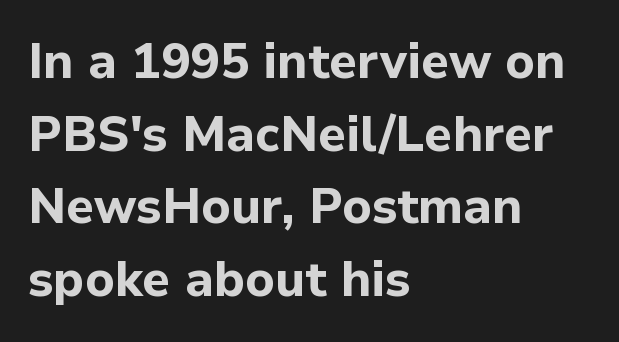
Q: Is the text bold? A: Yes.
Q: Is the text italic (slanted)? A: No, it is upright.
Q: Is the typeface a serif or a sans-serif typeface? A: Sans-serif.
Q: Is the text underlined? A: No.
Q: How is the paragraph aligned? A: Left-aligned.
Q: Is the spacing between letters normal or unusually wide? A: Normal.
Q: Is the spacing between lines tight, normal or loose? A: Normal.
Q: Width (condensed, normal, or wide)? A: Normal.
Q: Stroke contrast? A: Low.
Q: x-height? A: Medium.
Q: Monospaced? A: No.
